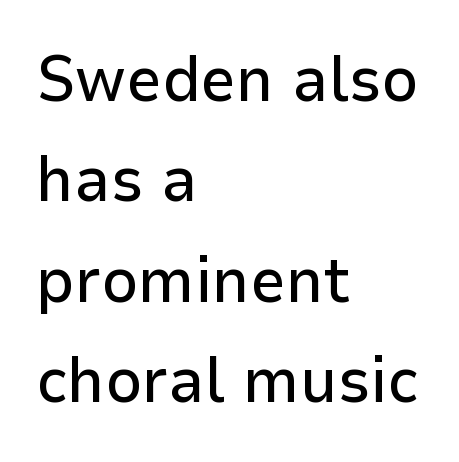
{"serif": "no", "italic": "no", "width": "normal", "stroke_contrast": "low", "x_height": "medium", "monospaced": "no", "underline": "no", "align": "left", "line_spacing": "normal", "line_spacing_ratio": 1.57, "letter_spacing": "normal", "letter_spacing_em": 0.0, "glyph_px": 64}
